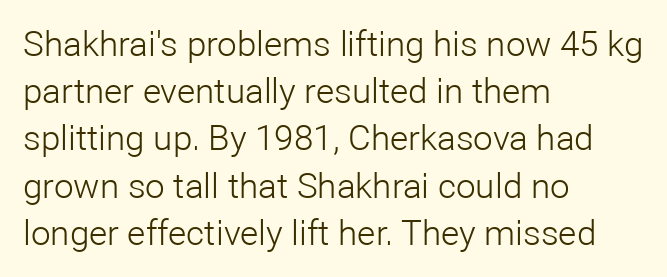
{"serif": "no", "italic": "no", "bold": "no", "weight": "light", "width": "normal", "stroke_contrast": "low", "x_height": "medium", "monospaced": "no", "underline": "no", "align": "left", "line_spacing": "normal", "line_spacing_ratio": 1.35, "letter_spacing": "normal", "letter_spacing_em": 0.0, "glyph_px": 35}
